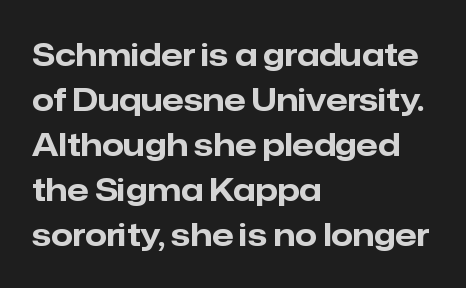
The image shows 31 px bold sans-serif type, upright; set left-aligned, normal line spacing (1.45x), normal letter spacing, not underlined; low stroke contrast and a medium x-height.
